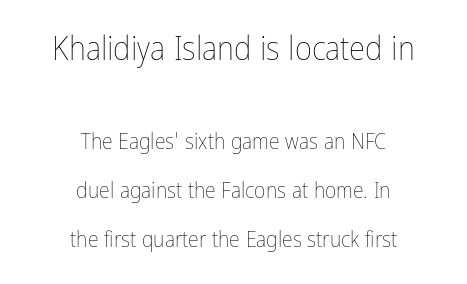
{"italic": "no", "bold": "no", "weight": "thin", "width": "condensed", "stroke_contrast": "low", "x_height": "medium", "monospaced": "no", "underline": "no", "align": "center", "line_spacing": "loose", "line_spacing_ratio": 2.23, "letter_spacing": "normal", "letter_spacing_em": 0.0, "larger_block": "first", "size_ratio": 1.5, "glyph_px": 33}
